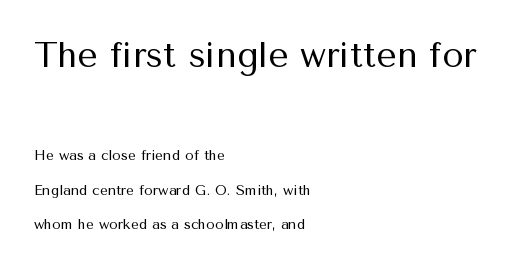
This rendering features lettering with no underline. Loosely led — the rows are spread out. This sample uses a sans-serif face. This rendering uses left alignment, leaving the right contour irregular. The letters stand upright; this is a roman face.
